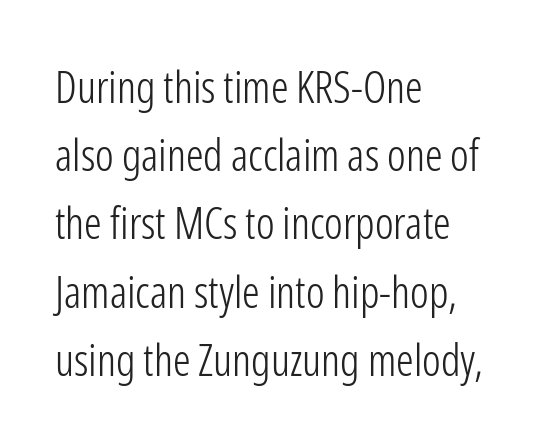
The image shows 44 px light, condensed sans-serif type, upright; set left-aligned, normal line spacing (1.55x), normal letter spacing, not underlined; low stroke contrast and a medium x-height.
